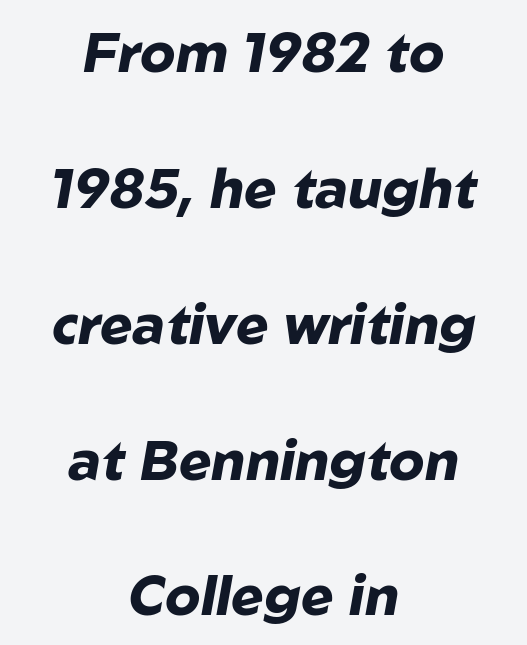
{"italic": "yes", "lean": "right", "slant_degrees": 10, "bold": "yes", "weight": "heavy", "width": "normal", "stroke_contrast": "low", "x_height": "medium", "monospaced": "no", "underline": "no", "align": "center", "line_spacing": "loose", "line_spacing_ratio": 2.47, "letter_spacing": "normal", "letter_spacing_em": 0.0, "glyph_px": 55}
